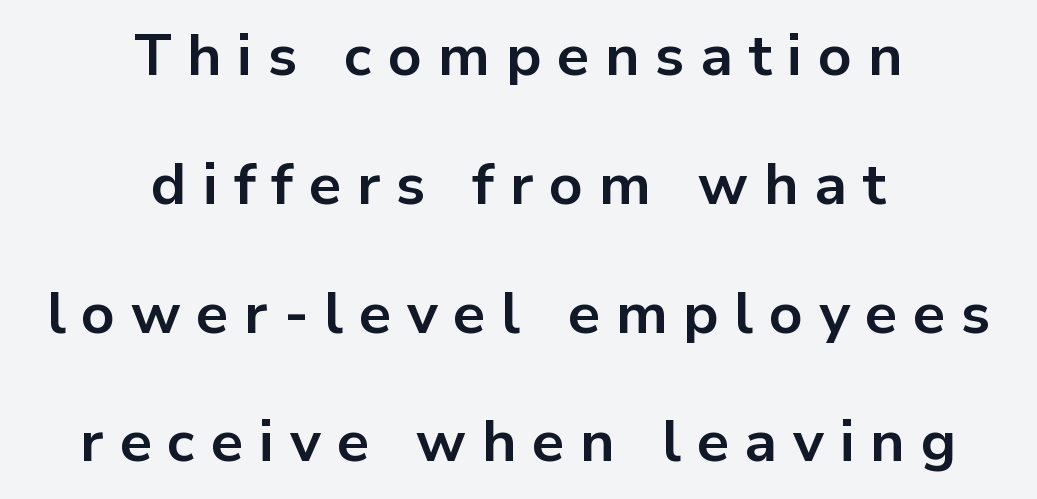
Each new line begins a long way beneath the previous one. There is plenty of visible air inserted between adjacent glyphs. Notice how the stems are strictly vertical — no italics here. Stroke terminals: plain, sans-serif. Bold? Absolutely — the strokes are thick and heavy.
